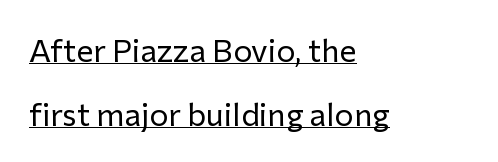
{"serif": "no", "italic": "no", "bold": "no", "weight": "regular", "width": "normal", "stroke_contrast": "low", "x_height": "medium", "monospaced": "no", "underline": "yes", "align": "left", "line_spacing": "loose", "line_spacing_ratio": 1.99, "letter_spacing": "normal", "letter_spacing_em": 0.0, "glyph_px": 32}
